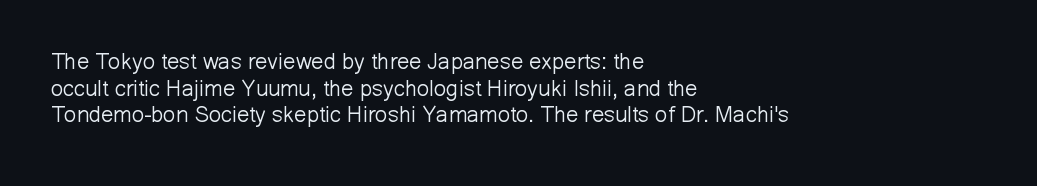
The face used here is rendered with its standard letterfit. The rag falls on the right side of this text block. The typeface has the unassuming heft of standard copy or less. Italic: no, the glyphs are upright roman.
